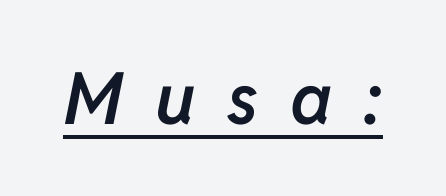
Beneath each row of characters lies a ruled line. Is this a fixed-width face? No — the glyphs have proportional, varying widths. The font's italic variant was chosen for this text. Does the weight exceed regular? Yes, but only to semibold.
